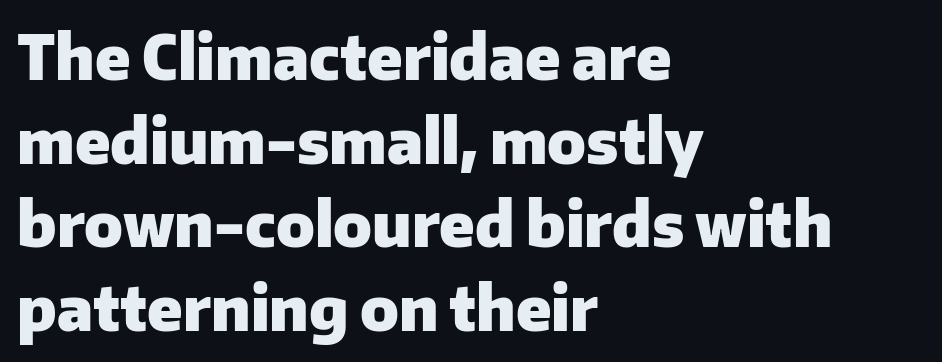
Plenty of ink on the page — the face is bold. The line texture is even and compact thanks to regular tracking. The area under the type is left untouched. Line starts are locked; line ends wander. The letters carry no serifs — their stems end cleanly without finishing strokes. The letters advance in unequal steps, a hallmark of proportional type.
